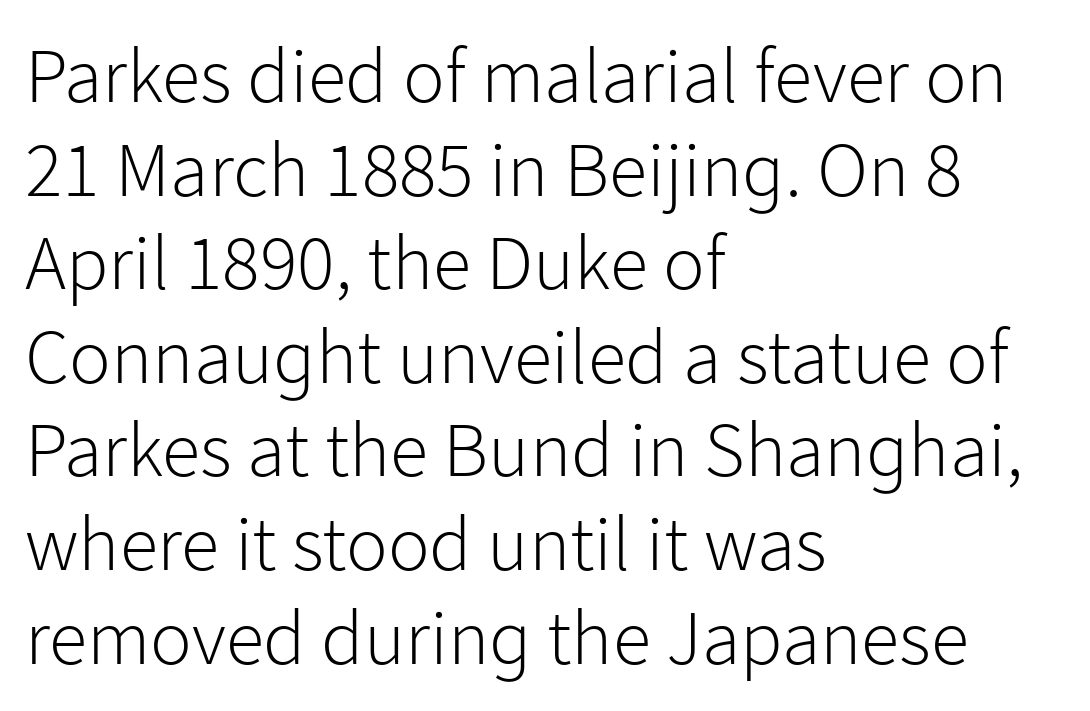
{"serif": "no", "italic": "no", "bold": "no", "weight": "light", "width": "normal", "stroke_contrast": "low", "x_height": "medium", "monospaced": "no", "underline": "no", "align": "left", "line_spacing_ratio": 1.2, "letter_spacing": "normal", "letter_spacing_em": 0.0, "glyph_px": 78}
